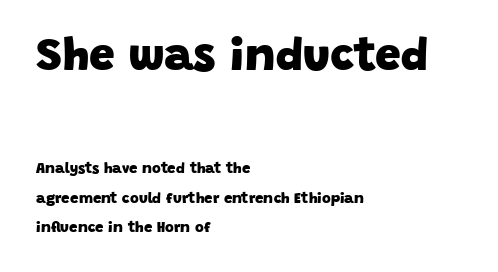
Q: Is the text bold? A: Yes.
Q: Is the typeface a serif or a sans-serif typeface? A: Sans-serif.
Q: Is the text underlined? A: No.
Q: How is the paragraph aligned? A: Left-aligned.
Q: Is the spacing between letters normal or unusually wide? A: Normal.
Q: Is the spacing between lines tight, normal or loose? A: Loose.
Q: Which block of text is set in a larger size, the first (top) or the second (bottom)? A: The first (top) one.
Q: Width (condensed, normal, or wide)? A: Normal.
Q: Stroke contrast? A: Low.
Q: x-height? A: Large.
Q: Monospaced? A: No.
